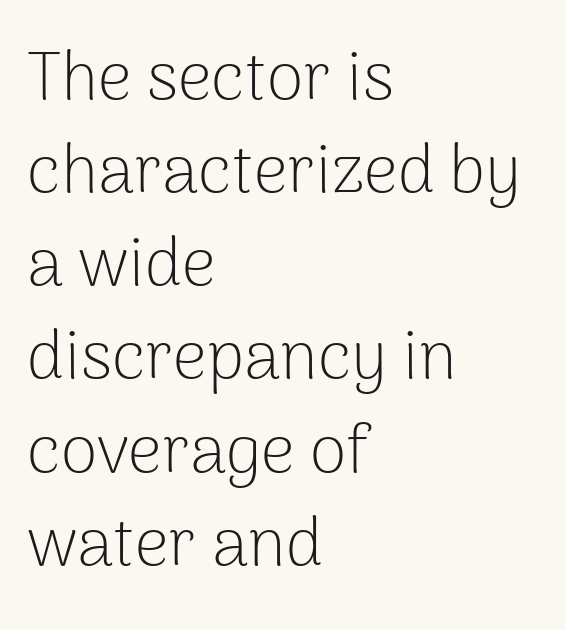
Q: Is the text bold? A: No.
Q: Is the text italic (slanted)? A: No, it is upright.
Q: Is the typeface a serif or a sans-serif typeface? A: Sans-serif.
Q: Is the text underlined? A: No.
Q: How is the paragraph aligned? A: Left-aligned.
Q: Is the spacing between letters normal or unusually wide? A: Normal.
Q: Is the spacing between lines tight, normal or loose? A: Normal.
Q: Width (condensed, normal, or wide)? A: Normal.
Q: Stroke contrast? A: Low.
Q: x-height? A: Medium.
Q: Monospaced? A: No.
